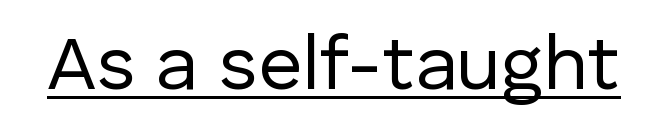
Q: Is the text bold? A: No.
Q: Is the text italic (slanted)? A: No, it is upright.
Q: Is the typeface a serif or a sans-serif typeface? A: Sans-serif.
Q: Is the text underlined? A: Yes.
Q: Is the spacing between letters normal or unusually wide? A: Normal.
Q: Width (condensed, normal, or wide)? A: Normal.
Q: Stroke contrast? A: Low.
Q: x-height? A: Medium.
Q: Monospaced? A: No.
